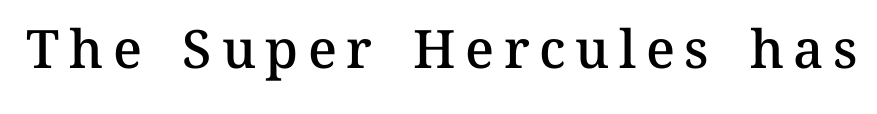
The glyphs are unaccompanied by any horizontal stroke below them. Think of a printed novel: that variable character pitch is what you see here. The strokes are fattened partway — semibold, not bold. Rendered with straight, roman letterforms.
